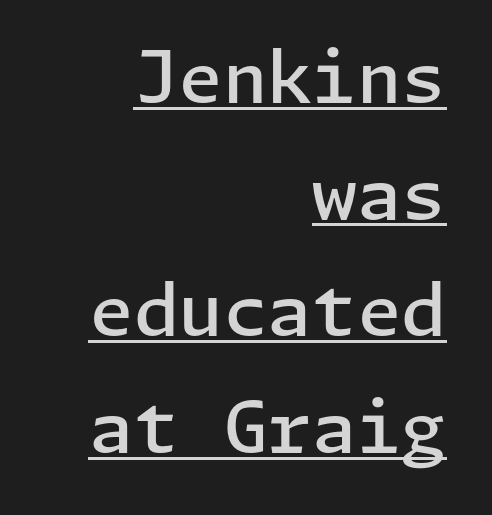
{"serif": "no", "italic": "no", "bold": "semi", "weight": "semibold", "width": "normal", "stroke_contrast": "low", "x_height": "medium", "underline": "yes", "align": "right", "line_spacing": "normal", "line_spacing_ratio": 1.62, "letter_spacing": "normal", "letter_spacing_em": 0.0, "glyph_px": 72}
